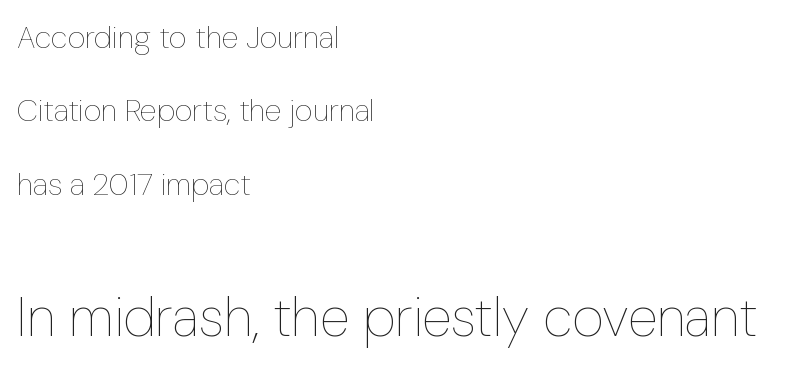
Q: Is the text bold? A: No.
Q: Is the text italic (slanted)? A: No, it is upright.
Q: Is the text underlined? A: No.
Q: How is the paragraph aligned? A: Left-aligned.
Q: Is the spacing between letters normal or unusually wide? A: Normal.
Q: Is the spacing between lines tight, normal or loose? A: Loose.
Q: Which block of text is set in a larger size, the first (top) or the second (bottom)? A: The second (bottom) one.
Q: Width (condensed, normal, or wide)? A: Condensed.
Q: Stroke contrast? A: Low.
Q: x-height? A: Medium.
Q: Monospaced? A: No.
